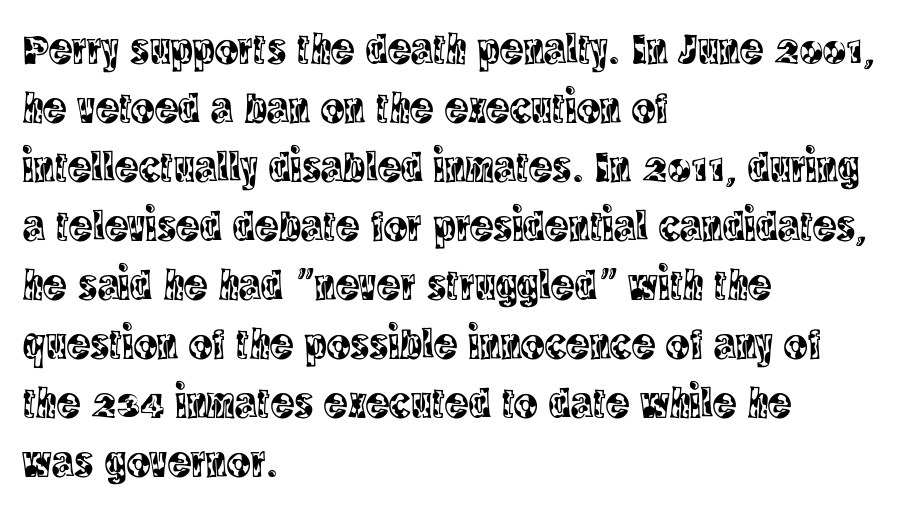
Does the lettering tilt? It doesn't — this is upright. The letters advance in unequal steps, a hallmark of proportional type. The letterforms sit shoulder to shoulder at normal distance. The paragraph shown leans on its left margin.
